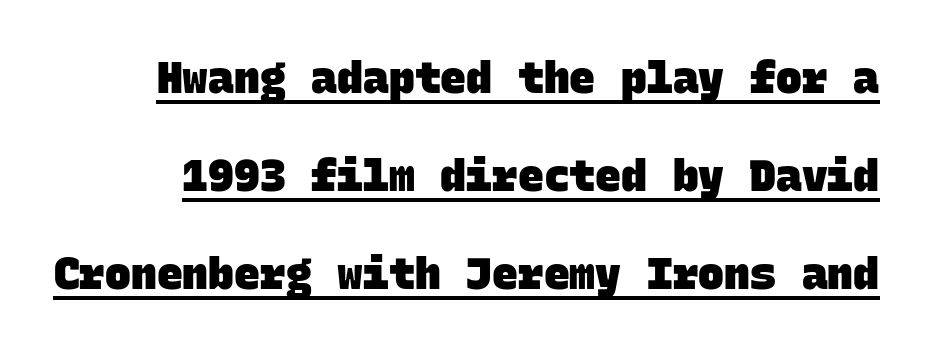
The image shows 43 px heavy sans-serif type, monospaced; set loose line spacing (2.28x), normal letter spacing, underlined; low stroke contrast and a large x-height.
